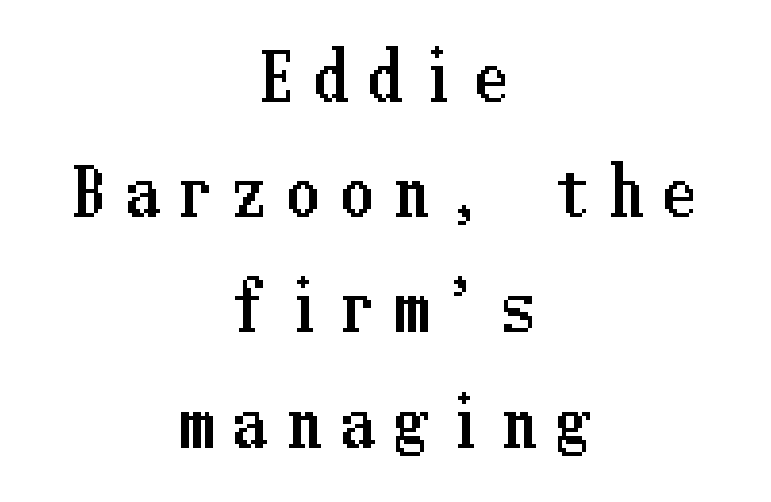
{"italic": "no", "width": "condensed", "stroke_contrast": "low", "x_height": "medium", "underline": "no", "align": "center", "line_spacing_ratio": 1.8, "letter_spacing": "wide", "letter_spacing_em": 0.34, "glyph_px": 64}
